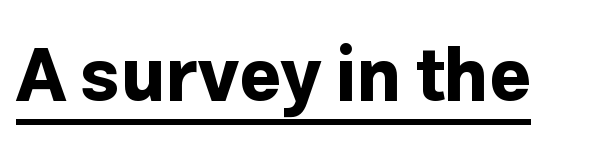
The image shows 72 px bold sans-serif type, upright; set normal letter spacing, underlined; low stroke contrast and a medium x-height.
